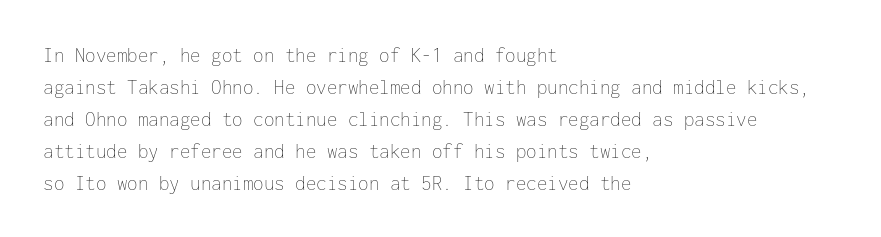
Vertical strokes here are truly vertical. The paragraph has a hard left edge and a soft right edge. The rendering uses a moderate line-height, typical for paragraphs. The cut favours lightness, reaching ordinary text weight at its darkest.
